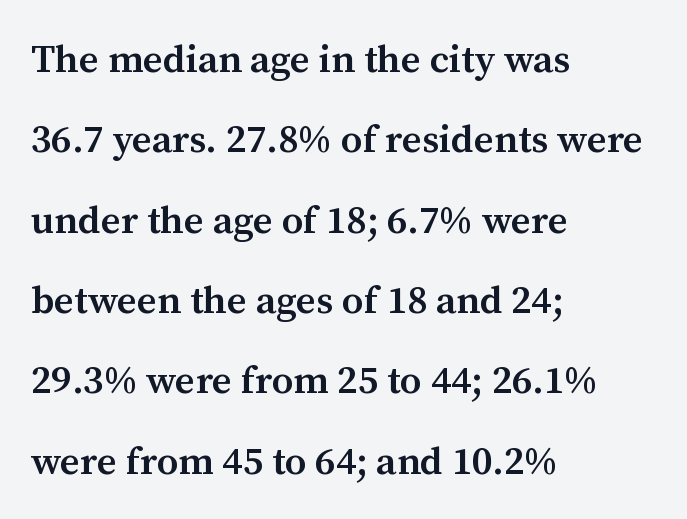
The image shows 39 px semibold serif type, upright; set left-aligned, loose line spacing (2.06x), normal letter spacing, not underlined; medium stroke contrast and a medium x-height.
